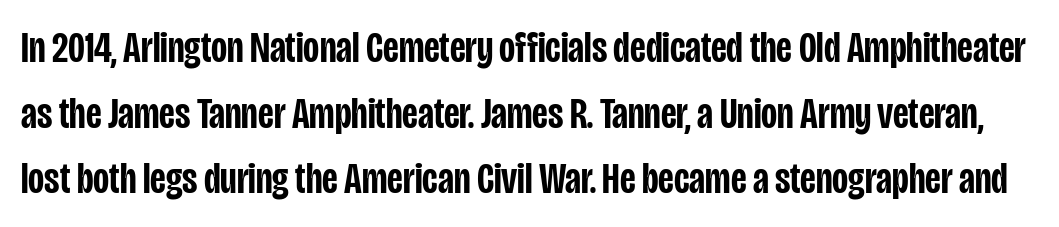
{"serif": "no", "italic": "no", "bold": "semi", "weight": "semibold", "width": "condensed", "stroke_contrast": "low", "x_height": "large", "monospaced": "no", "underline": "no", "line_spacing": "normal", "line_spacing_ratio": 1.49, "letter_spacing": "normal", "letter_spacing_em": 0.0, "glyph_px": 44}
